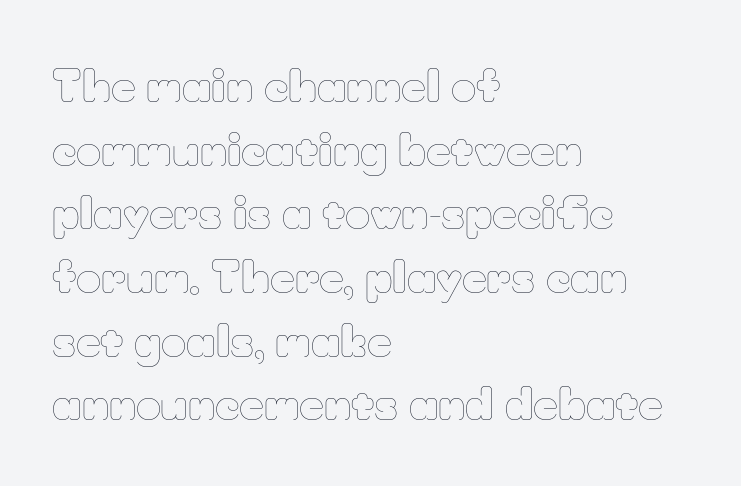
Q: Is the text bold? A: No.
Q: Is the text italic (slanted)? A: No, it is upright.
Q: Is the text underlined? A: No.
Q: How is the paragraph aligned? A: Left-aligned.
Q: Is the spacing between letters normal or unusually wide? A: Normal.
Q: Is the spacing between lines tight, normal or loose? A: Normal.
Q: Width (condensed, normal, or wide)? A: Normal.
Q: Stroke contrast? A: Low.
Q: x-height? A: Small.
Q: Monospaced? A: No.
